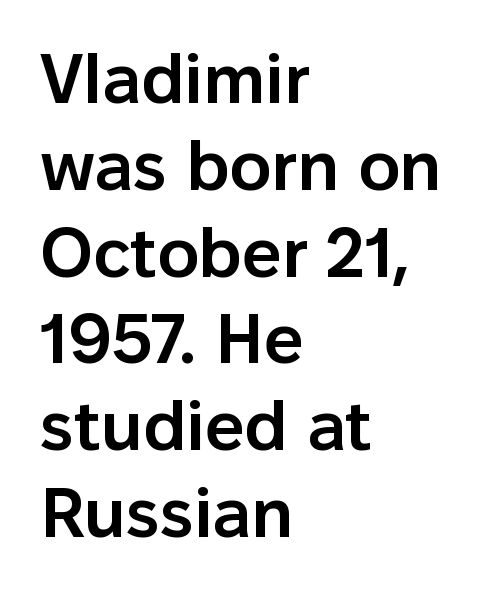
Q: Is the text bold? A: Semi-bold.
Q: Is the text italic (slanted)? A: No, it is upright.
Q: Is the typeface a serif or a sans-serif typeface? A: Sans-serif.
Q: Is the text underlined? A: No.
Q: How is the paragraph aligned? A: Left-aligned.
Q: Is the spacing between letters normal or unusually wide? A: Normal.
Q: Width (condensed, normal, or wide)? A: Normal.
Q: Stroke contrast? A: Low.
Q: x-height? A: Medium.
Q: Monospaced? A: No.
